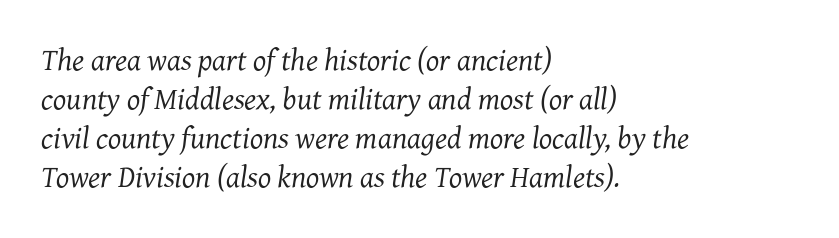
Is this a heavy cut? Hardly; it is regular or lighter. It's the slanting kind of type. Nobody touched the tracking dial on this one. Regarding leading, the lines here are spaced in the standard way. All the whitespace from short lines collects on the right.
